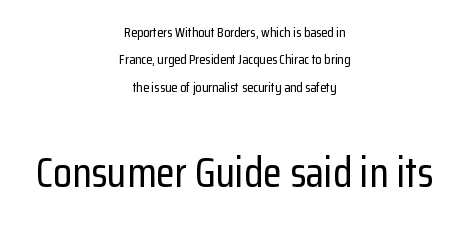
The image shows 43 px condensed sans-serif type, upright; set centered, loose line spacing (1.96x), normal letter spacing, not underlined; the second (bottom) block is 3.07x larger; low stroke contrast and a medium x-height.
